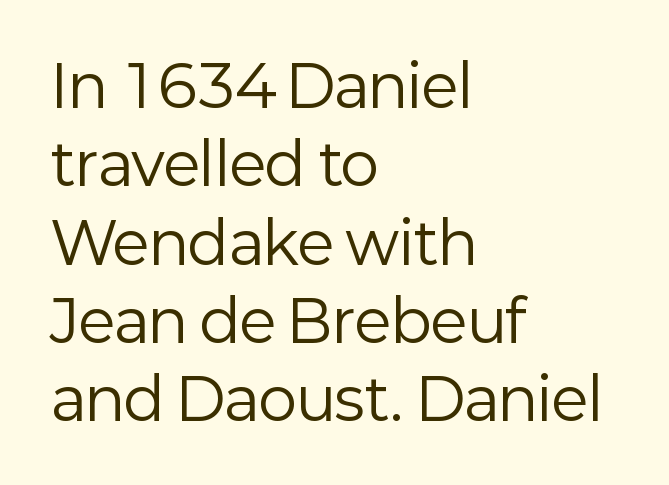
Q: Is the text bold? A: No.
Q: Is the text italic (slanted)? A: No, it is upright.
Q: Is the typeface a serif or a sans-serif typeface? A: Sans-serif.
Q: Is the text underlined? A: No.
Q: How is the paragraph aligned? A: Left-aligned.
Q: Is the spacing between letters normal or unusually wide? A: Normal.
Q: Is the spacing between lines tight, normal or loose? A: Normal.
Q: Width (condensed, normal, or wide)? A: Normal.
Q: Stroke contrast? A: Low.
Q: x-height? A: Medium.
Q: Monospaced? A: No.
